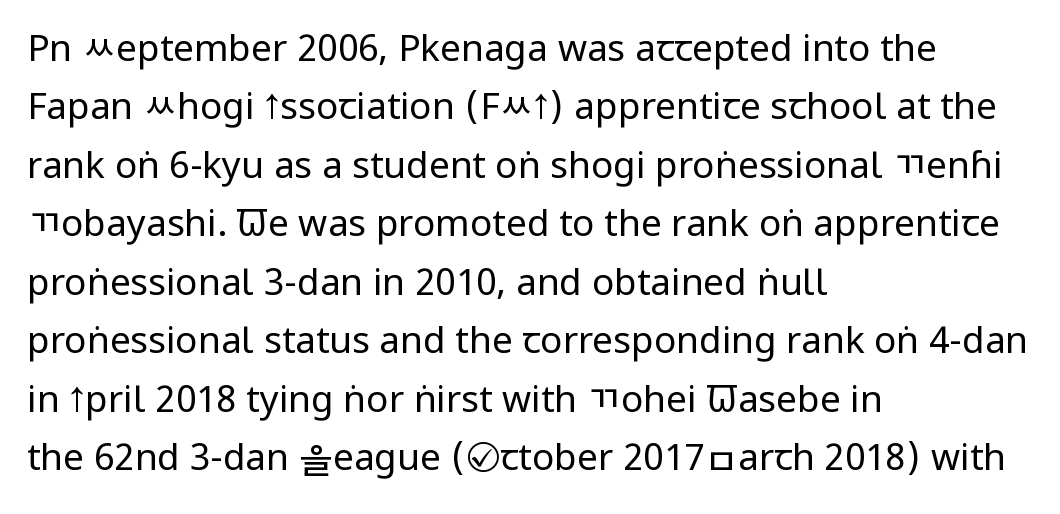
The image shows 37 px regular-weight, condensed sans-serif type, upright; set left-aligned, normal line spacing (1.58x), normal letter spacing, not underlined; low stroke contrast and a large x-height.
